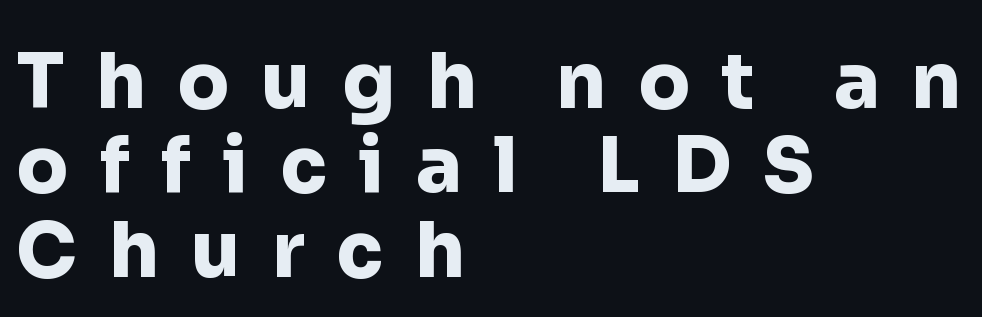
{"serif": "no", "italic": "no", "bold": "yes", "weight": "heavy", "width": "normal", "stroke_contrast": "low", "x_height": "medium", "monospaced": "no", "underline": "no", "align": "left", "line_spacing": "tight", "line_spacing_ratio": 1.11, "letter_spacing": "wide", "letter_spacing_em": 0.42, "glyph_px": 76}
